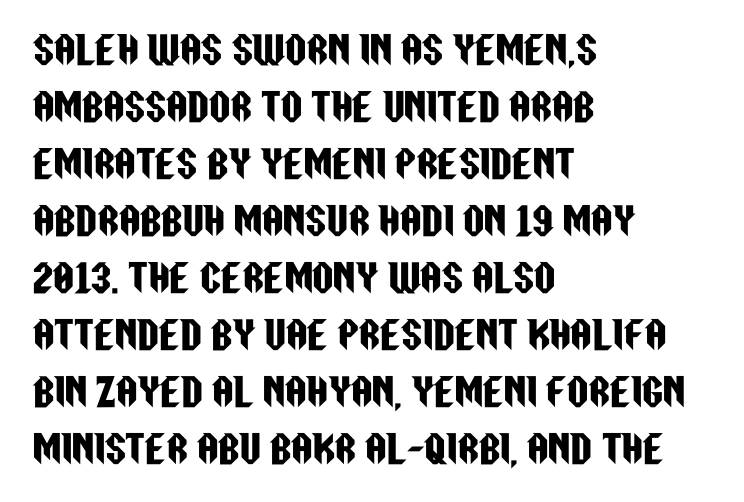
Q: Is the text italic (slanted)? A: No, it is upright.
Q: Is the typeface a serif or a sans-serif typeface? A: Sans-serif.
Q: Is the text underlined? A: No.
Q: How is the paragraph aligned? A: Left-aligned.
Q: Is the spacing between letters normal or unusually wide? A: Normal.
Q: Is the spacing between lines tight, normal or loose? A: Normal.
Q: Width (condensed, normal, or wide)? A: Condensed.
Q: Stroke contrast? A: Low.
Q: x-height? A: Large.
Q: Monospaced? A: No.
